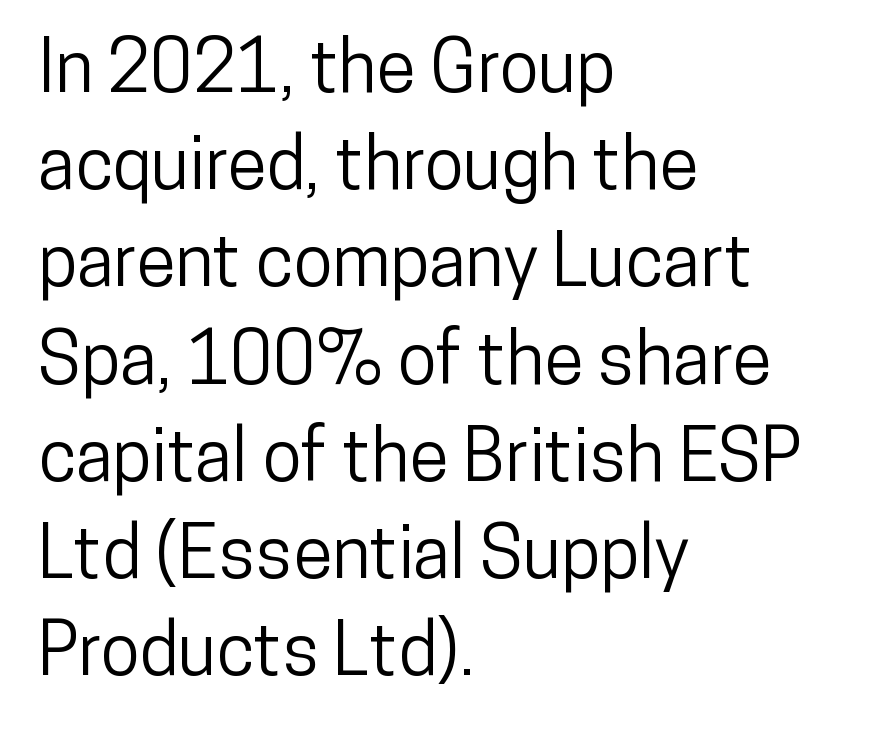
The image shows 72 px condensed sans-serif type, upright; set left-aligned, normal line spacing (1.35x), normal letter spacing, not underlined; low stroke contrast and a medium x-height.
